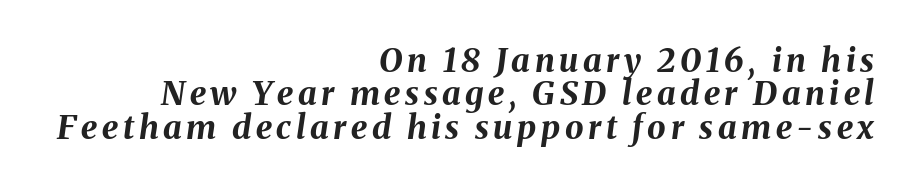
How would I describe the line gaps? Narrow and economical. The strokes are fattened all the way to bold. Looks like regular typesetting: each glyph gets only the width it needs. All the whitespace from short lines collects on the left. Rule under the text: the space is simply empty. There's an unmistakable incline to the writing here.
